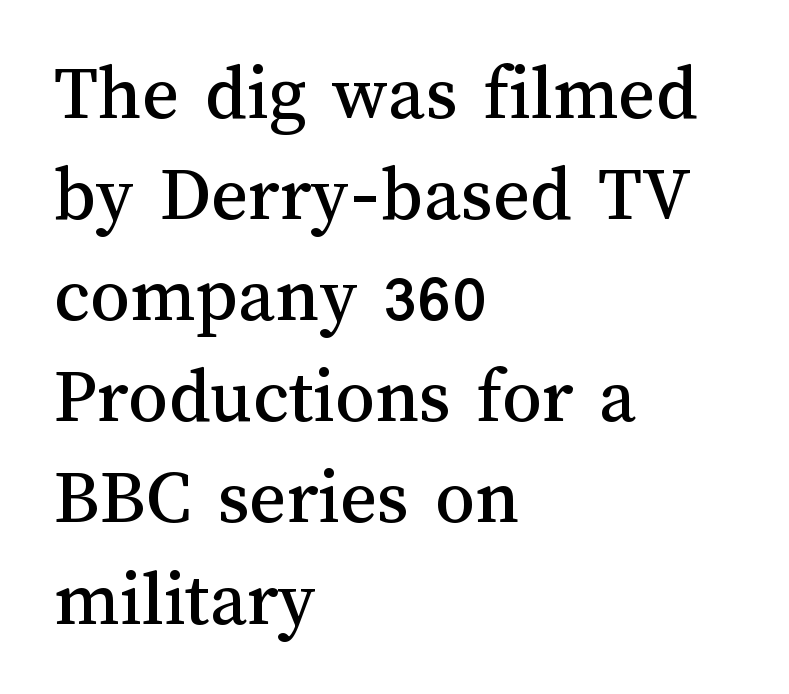
Q: Is the text italic (slanted)? A: No, it is upright.
Q: Is the text underlined? A: No.
Q: How is the paragraph aligned? A: Left-aligned.
Q: Is the spacing between letters normal or unusually wide? A: Normal.
Q: Is the spacing between lines tight, normal or loose? A: Normal.
Q: Width (condensed, normal, or wide)? A: Normal.
Q: Stroke contrast? A: Medium.
Q: x-height? A: Medium.
Q: Monospaced? A: No.
